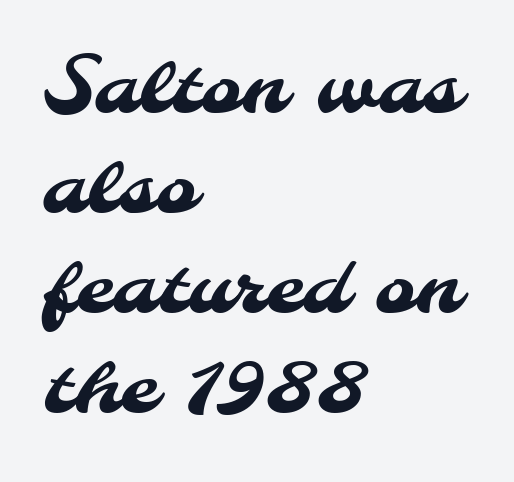
The image shows 78 px sans-serif type; set left-aligned, normal line spacing (1.28x), normal letter spacing, not underlined; medium stroke contrast and a small x-height.
